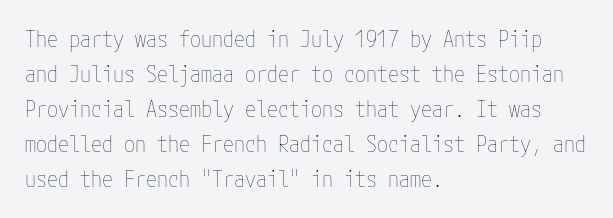
Q: Is the text bold? A: No.
Q: Is the text italic (slanted)? A: No, it is upright.
Q: Is the text underlined? A: No.
Q: How is the paragraph aligned? A: Left-aligned.
Q: Is the spacing between letters normal or unusually wide? A: Normal.
Q: Is the spacing between lines tight, normal or loose? A: Normal.
